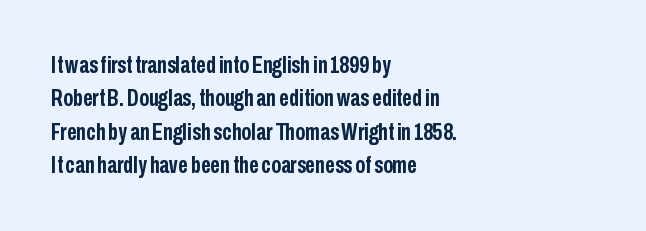
Q: Is the text bold? A: Yes.
Q: Is the text italic (slanted)? A: No, it is upright.
Q: Is the text underlined? A: No.
Q: How is the paragraph aligned? A: Left-aligned.
Q: Is the spacing between letters normal or unusually wide? A: Normal.
Q: Is the spacing between lines tight, normal or loose? A: Normal.
